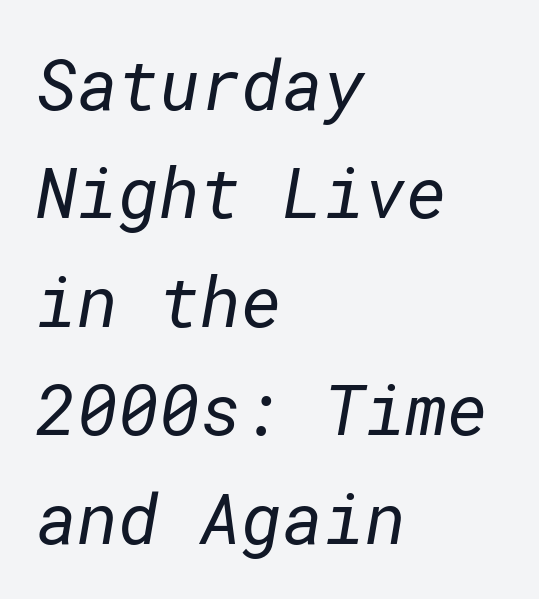
The face used here is a sans, in the tradition of grotesques and geometrics. Words float on clear page, feet unadorned. Notice how the passage keeps a crisp vertical edge on the left only. The tracking reads as untouched default to a designer's eye. The strokes carry an ordinary text weight at most.
